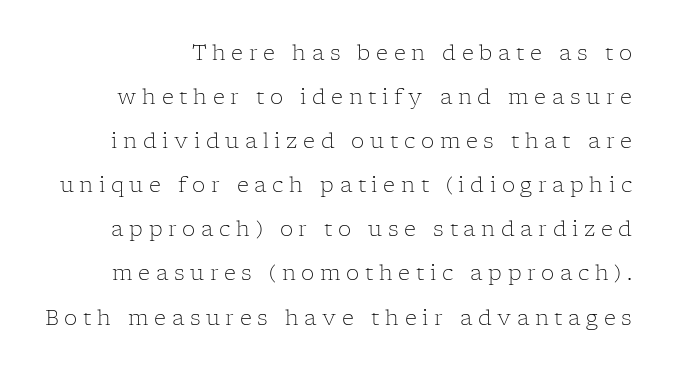
Q: Is the text bold? A: No.
Q: Is the text italic (slanted)? A: No, it is upright.
Q: Is the text underlined? A: No.
Q: Is the spacing between letters normal or unusually wide? A: Unusually wide.
Q: Is the spacing between lines tight, normal or loose? A: Loose.
